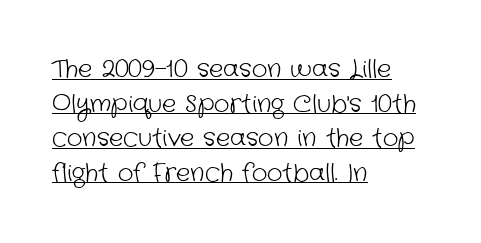
No letter is thick-stroked: the sample isn't bold. The block of text has a typical density, with ordinary space between rows. Which margin do the lines hug? The left one — the right edge is uneven. Has an underline been added? It has.
